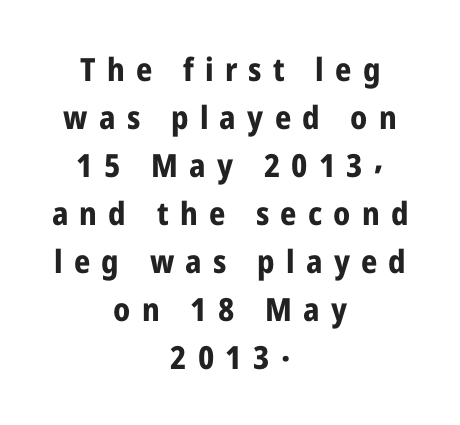
{"serif": "no", "italic": "no", "bold": "yes", "weight": "bold", "width": "condensed", "stroke_contrast": "low", "x_height": "medium", "monospaced": "no", "underline": "no", "align": "center", "line_spacing": "normal", "line_spacing_ratio": 1.5, "letter_spacing": "wide", "letter_spacing_em": 0.35, "glyph_px": 32}
